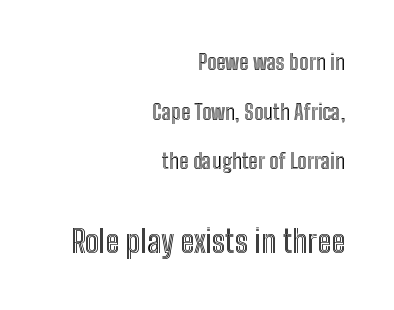
{"italic": "no", "width": "condensed", "x_height": "medium", "monospaced": "no", "underline": "no", "align": "right", "line_spacing": "loose", "line_spacing_ratio": 2.36, "letter_spacing": "normal", "letter_spacing_em": 0.0, "larger_block": "second", "size_ratio": 1.48, "glyph_px": 31}
